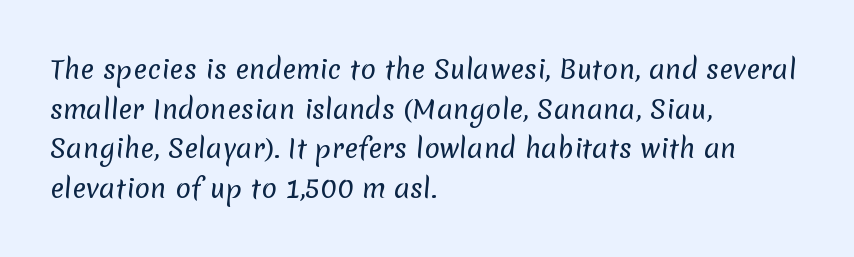
{"bold": "no", "underline": "no", "align": "left", "line_spacing": "normal", "line_spacing_ratio": 1.52, "letter_spacing": "normal", "letter_spacing_em": 0.0, "glyph_px": 26}
